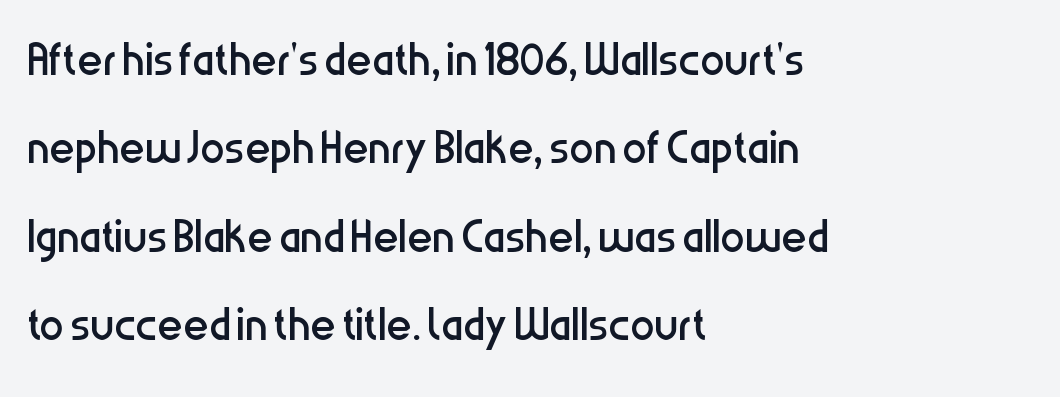
Q: Is the text bold? A: No.
Q: Is the text italic (slanted)? A: No, it is upright.
Q: Is the typeface a serif or a sans-serif typeface? A: Sans-serif.
Q: Is the text underlined? A: No.
Q: How is the paragraph aligned? A: Left-aligned.
Q: Is the spacing between letters normal or unusually wide? A: Normal.
Q: Is the spacing between lines tight, normal or loose? A: Normal.
Q: Width (condensed, normal, or wide)? A: Condensed.
Q: Stroke contrast? A: Low.
Q: x-height? A: Medium.
Q: Monospaced? A: No.
